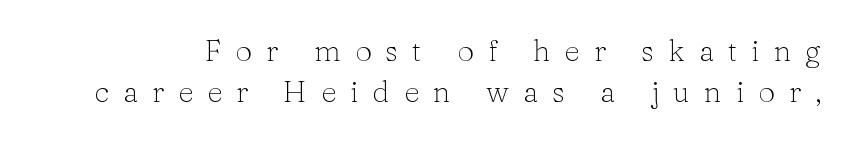
The image shows 30 px light serif type, upright; set normal line spacing (1.38x), unusually wide letter spacing (+0.47 em), not underlined; low stroke contrast and a medium x-height.
